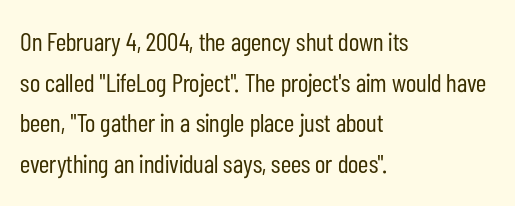
The image shows 26 px text type, upright; set left-aligned, normal line spacing (1.56x), normal letter spacing, not underlined.
